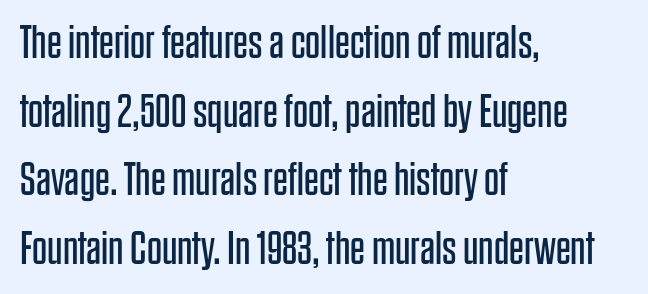
Q: Is the text bold? A: No.
Q: Is the text italic (slanted)? A: No, it is upright.
Q: Is the typeface a serif or a sans-serif typeface? A: Sans-serif.
Q: Is the text underlined? A: No.
Q: How is the paragraph aligned? A: Left-aligned.
Q: Is the spacing between letters normal or unusually wide? A: Normal.
Q: Is the spacing between lines tight, normal or loose? A: Normal.
Q: Width (condensed, normal, or wide)? A: Condensed.
Q: Stroke contrast? A: Low.
Q: x-height? A: Large.
Q: Monospaced? A: No.
